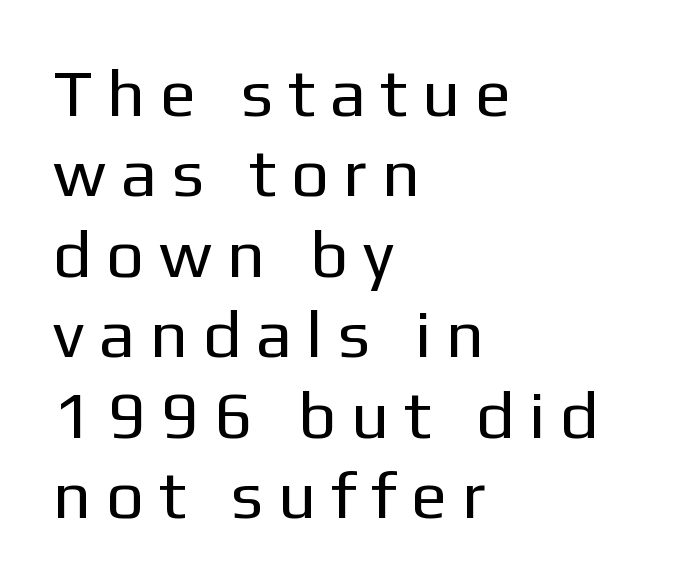
The image shows 67 px regular-weight sans-serif type, upright; set left-aligned, line spacing 1.2x, unusually wide letter spacing (+0.22 em), not underlined; low stroke contrast and a medium x-height.
